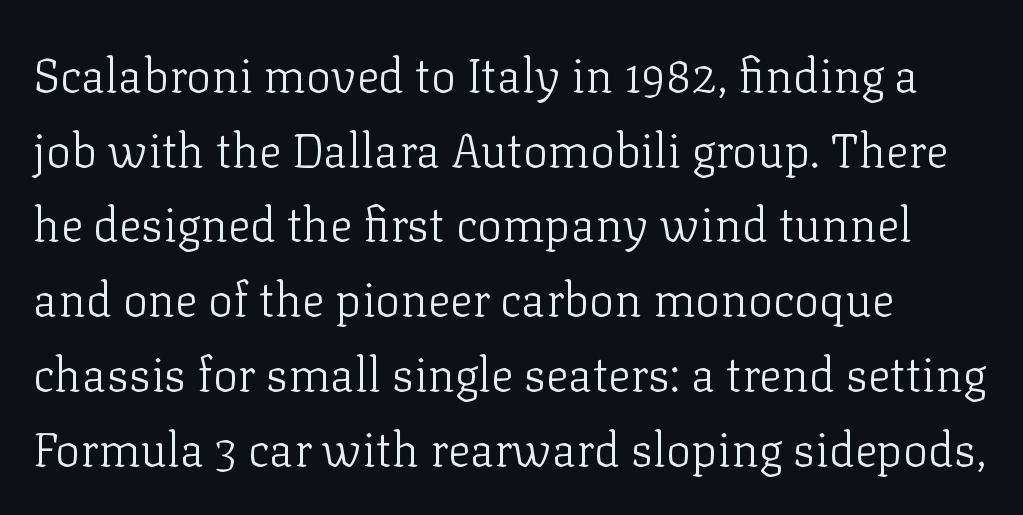
The image shows 47 px light serif type, upright; set left-aligned, normal line spacing (1.59x), normal letter spacing, not underlined; low stroke contrast and a medium x-height.
